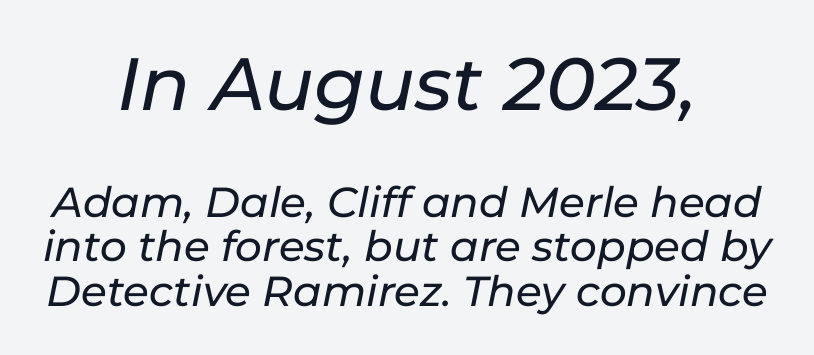
The image shows 74 px text type, italic (leaning right); set centered, tight line spacing (1.06x), normal letter spacing, not underlined; the first (top) block is 1.76x larger; low stroke contrast and a medium x-height.
